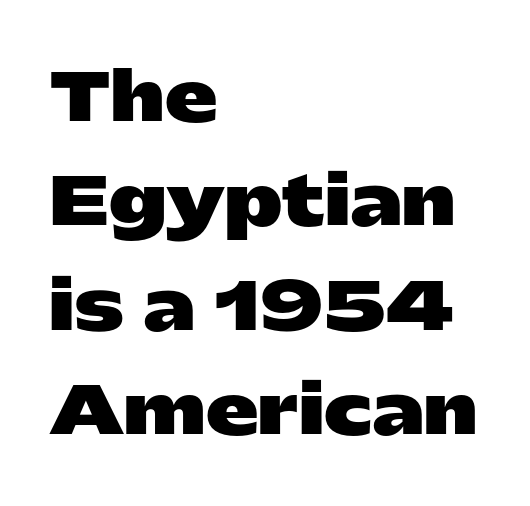
The space directly below the letters is spotless. When letters stand straight like this, we call the style roman or upright. Look at the bottom of the vertical strokes: they stop flat, with no serifs. The line-height multiplier appears to be the usual default. These lines are rendered in a variable-pitch font. The rendering uses a bold face; every stroke is thick and dark.
